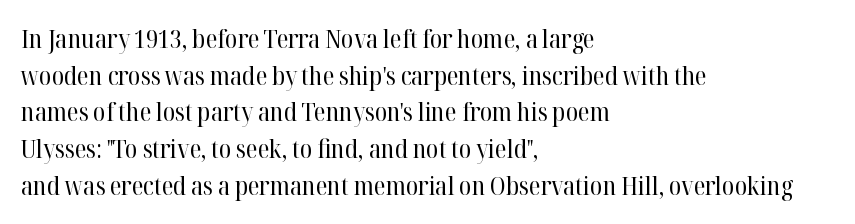
Q: Is the text bold? A: No.
Q: Is the text italic (slanted)? A: No, it is upright.
Q: Is the text underlined? A: No.
Q: How is the paragraph aligned? A: Left-aligned.
Q: Is the spacing between letters normal or unusually wide? A: Normal.
Q: Is the spacing between lines tight, normal or loose? A: Normal.
